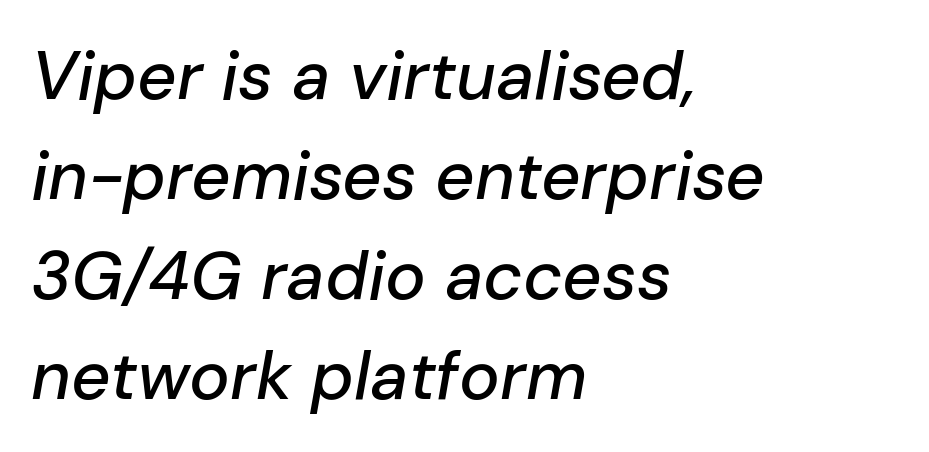
The image shows 68 px text type, italic (leaning right); set left-aligned, normal line spacing (1.47x), normal letter spacing, not underlined; low stroke contrast and a medium x-height.
